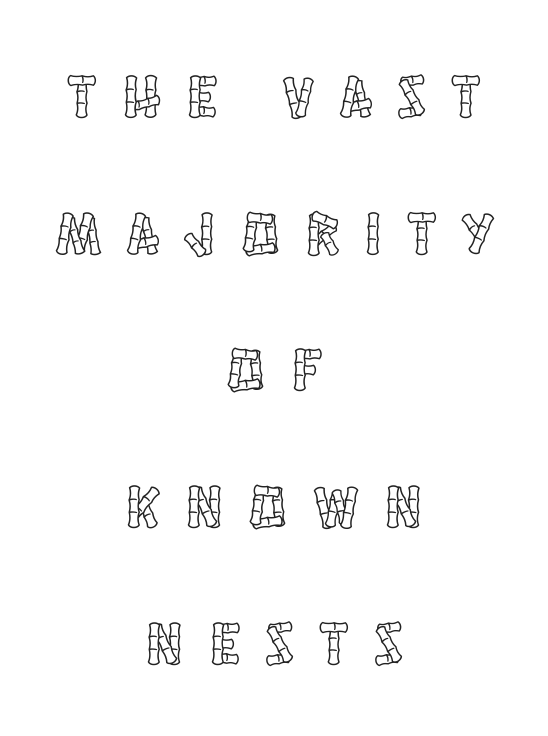
The image shows 61 px condensed type, upright; set centered, loose line spacing (2.24x), unusually wide letter spacing (+0.44 em), not underlined; a large x-height.
